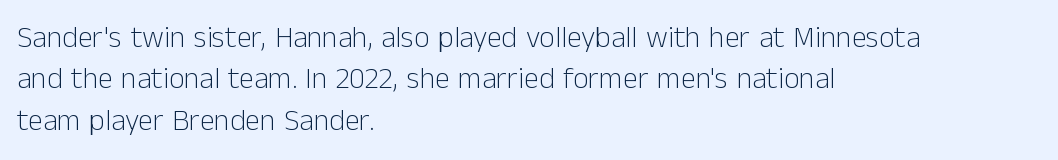
This rendering employs a face without finishing strokes, i.e., a sans-serif. Anything drawn beneath the words? Only blank space. Which margin do the lines hug? The left one — the right edge is uneven. This sample keeps an unexceptional amount of space between lines. Do the characters align in a grid? No, the font is proportional.
